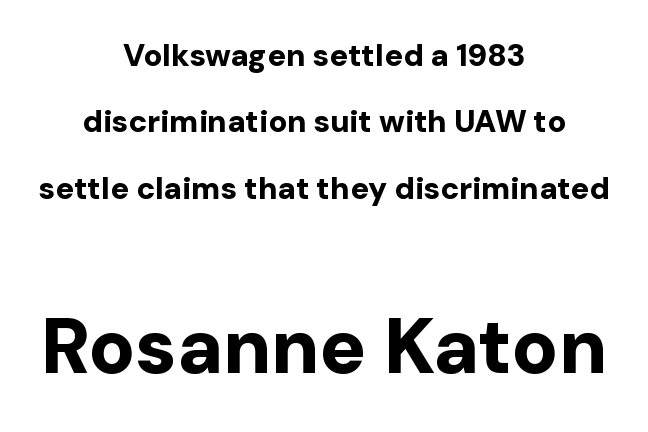
Here the designer chose a conventional face with non-uniform glyph widths. Posture: vertical. The designer went with a sans here, leaving each stem footless. Leftover space on each line is divided equally before and after the words. Leading: increased.
